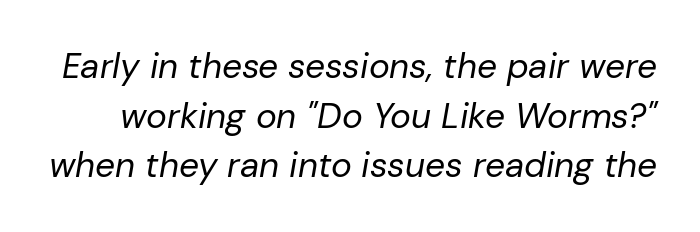
The image shows 35 px regular-weight type, italic (leaning right); set normal line spacing (1.42x), normal letter spacing, not underlined; low stroke contrast and a medium x-height.
